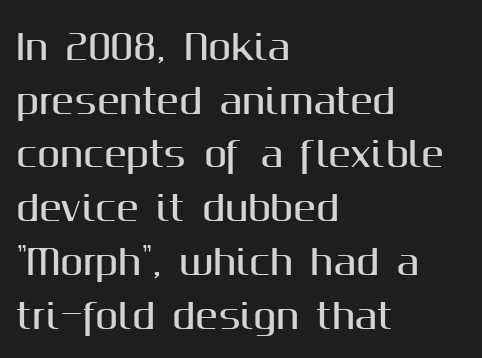
{"serif": "no", "italic": "no", "width": "normal", "stroke_contrast": "medium", "x_height": "medium", "monospaced": "no", "underline": "no", "align": "left", "line_spacing": "normal", "line_spacing_ratio": 1.58, "letter_spacing": "normal", "letter_spacing_em": 0.0, "glyph_px": 34}
